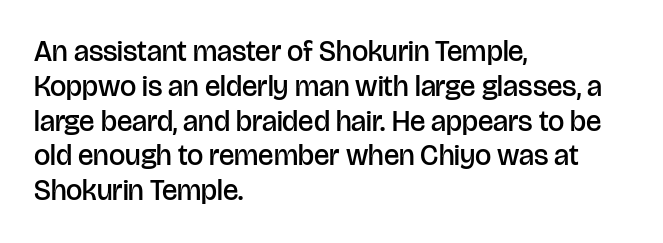
Q: Is the text bold? A: Semi-bold.
Q: Is the text italic (slanted)? A: No, it is upright.
Q: Is the typeface a serif or a sans-serif typeface? A: Sans-serif.
Q: Is the text underlined? A: No.
Q: How is the paragraph aligned? A: Left-aligned.
Q: Is the spacing between letters normal or unusually wide? A: Normal.
Q: Width (condensed, normal, or wide)? A: Normal.
Q: Stroke contrast? A: Low.
Q: x-height? A: Large.
Q: Monospaced? A: No.
